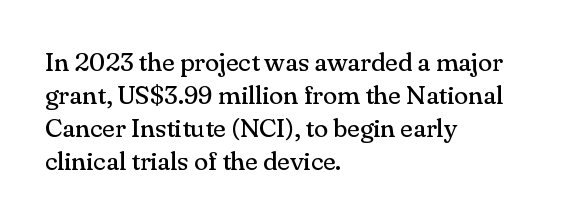
The image shows 26 px text type, upright; set left-aligned, normal line spacing (1.27x), normal letter spacing, not underlined.
